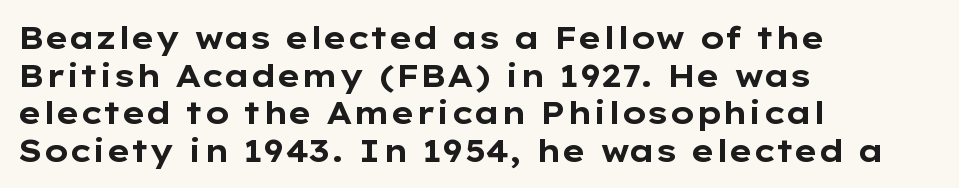
The letters advance in unequal steps, a hallmark of proportional type. The font family rendered here belongs to the sans-serif group. These lines are set flush left with a ragged right edge. The letters stand straight up with perfectly vertical stems. The font is running at its bold setting. A bare baseline throughout the passage.
